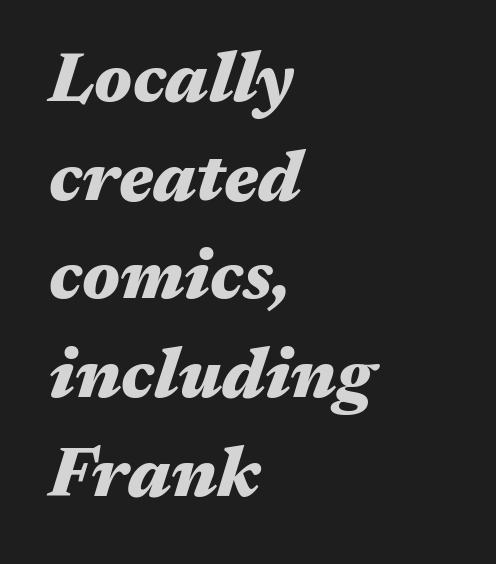
{"italic": "yes", "lean": "right", "slant_degrees": 17, "bold": "yes", "weight": "heavy", "width": "wide", "stroke_contrast": "medium", "x_height": "medium", "monospaced": "no", "underline": "no", "align": "left", "line_spacing": "normal", "line_spacing_ratio": 1.41, "letter_spacing": "normal", "letter_spacing_em": 0.0, "glyph_px": 70}
